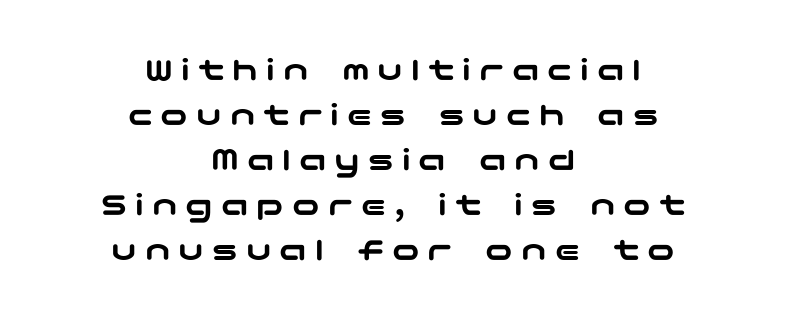
The image shows 34 px wide sans-serif type, upright; set centered, normal line spacing (1.32x), unusually wide letter spacing (+0.24 em), not underlined; low stroke contrast and a medium x-height.
